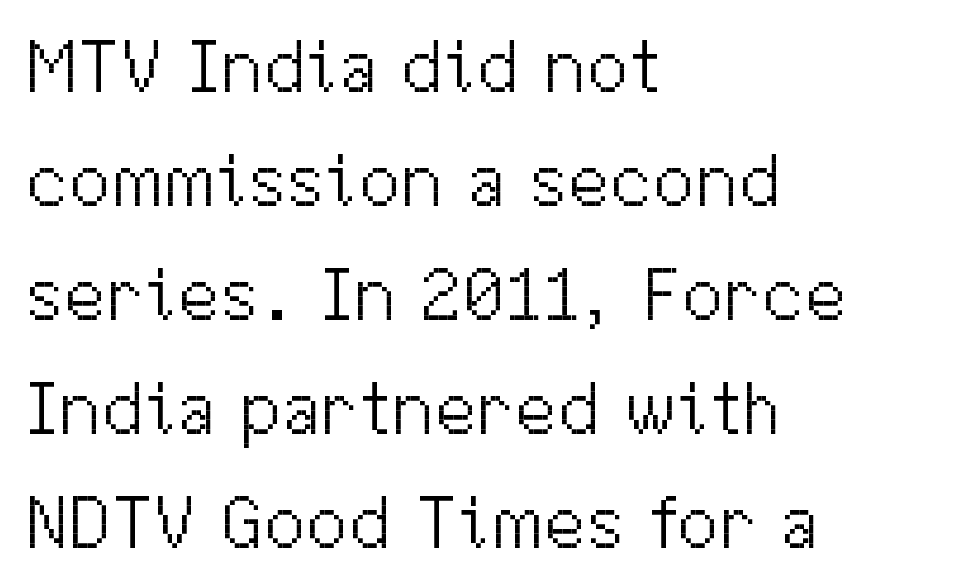
{"serif": "no", "italic": "no", "bold": "no", "weight": "light", "width": "normal", "stroke_contrast": "medium", "x_height": "medium", "monospaced": "no", "underline": "no", "align": "left", "line_spacing": "normal", "line_spacing_ratio": 1.5, "letter_spacing": "normal", "letter_spacing_em": 0.0, "glyph_px": 76}
